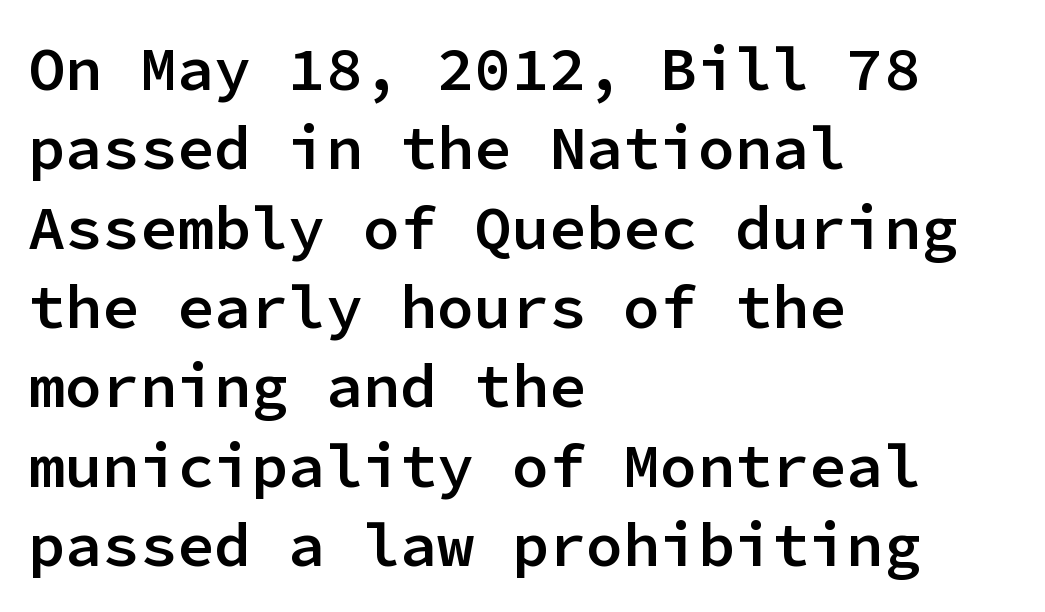
Q: Is the text bold? A: Semi-bold.
Q: Is the text italic (slanted)? A: No, it is upright.
Q: Is the typeface a serif or a sans-serif typeface? A: Sans-serif.
Q: Is the text underlined? A: No.
Q: How is the paragraph aligned? A: Left-aligned.
Q: Is the spacing between letters normal or unusually wide? A: Normal.
Q: Is the spacing between lines tight, normal or loose? A: Normal.
Q: Width (condensed, normal, or wide)? A: Normal.
Q: Stroke contrast? A: Low.
Q: x-height? A: Medium.
Q: Monospaced? A: Yes.
